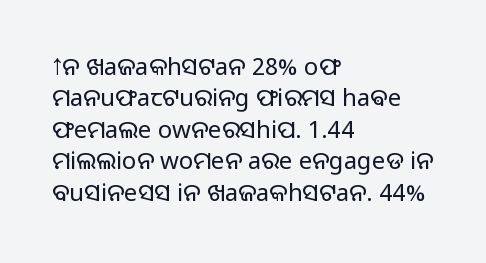
The image shows 24 px text type, upright; set left-aligned, normal line spacing (1.31x), normal letter spacing, not underlined.
